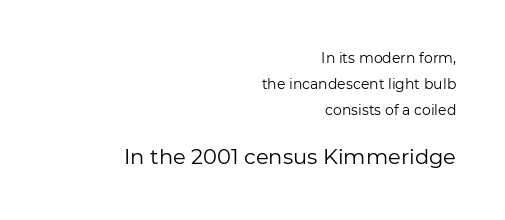
{"italic": "no", "bold": "no", "underline": "no", "align": "right", "line_spacing_ratio": 1.85, "letter_spacing": "normal", "letter_spacing_em": 0.0, "larger_block": "second", "size_ratio": 1.5, "glyph_px": 21}
